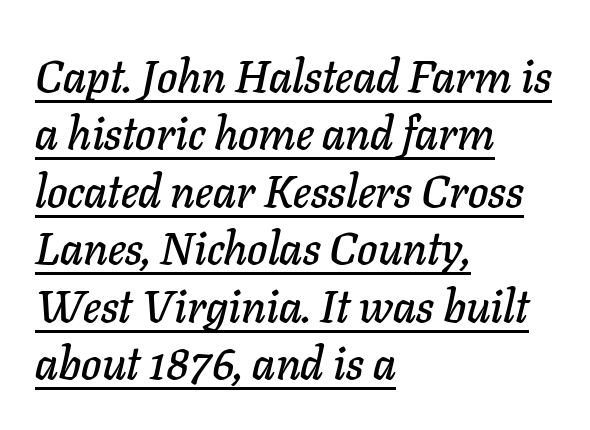
The image shows 46 px text type, italic (leaning right); set left-aligned, normal line spacing (1.25x), normal letter spacing, underlined; low stroke contrast and a medium x-height.
